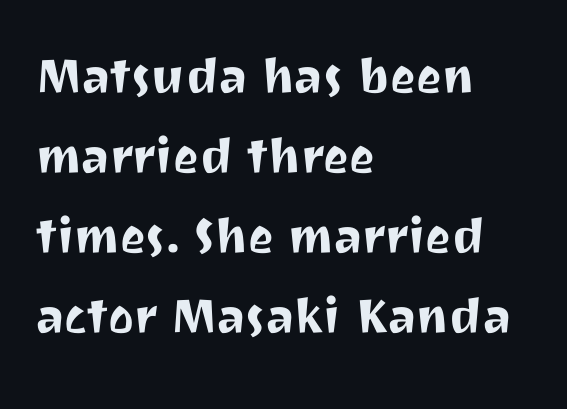
Each new line begins a customary step beneath the previous one. A typesetter would call this proportional, since set widths differ per character. Students, note that the glyphs here touch the page at normal intervals. The specimen omits any rule beneath the text block's lines. Vertical strokes here are truly vertical.
